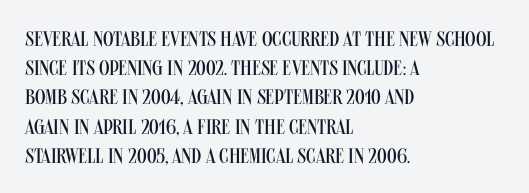
Q: Is the text bold? A: No.
Q: Is the text italic (slanted)? A: No, it is upright.
Q: Is the text underlined? A: No.
Q: How is the paragraph aligned? A: Left-aligned.
Q: Is the spacing between letters normal or unusually wide? A: Normal.
Q: Is the spacing between lines tight, normal or loose? A: Normal.
